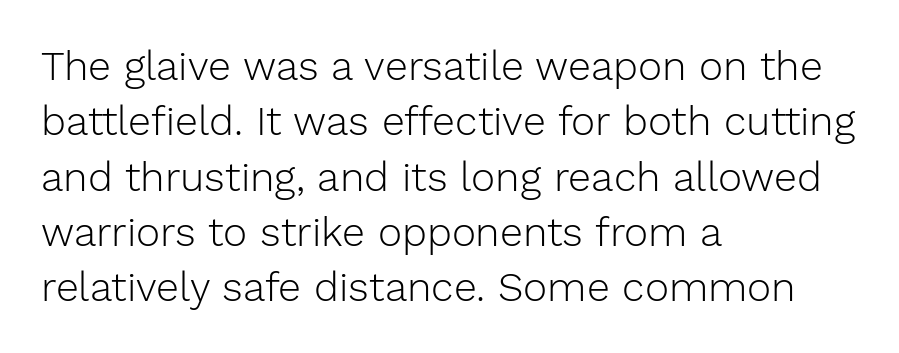
The image shows 41 px light sans-serif type, upright; set left-aligned, normal line spacing (1.35x), normal letter spacing, not underlined; low stroke contrast and a medium x-height.
